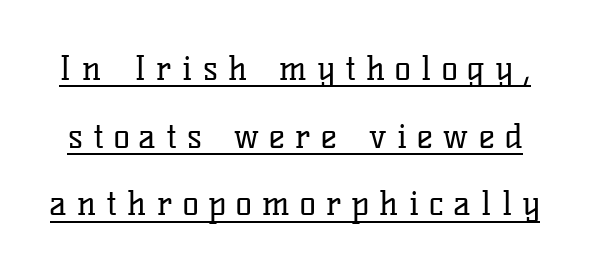
In designer terms, the underline attribute is active on this setting. This is the regular roman posture of the typeface. The gaps between neighbouring characters are conspicuously large. Whoever set this chose breathing room over compactness in the vertical rhythm.
